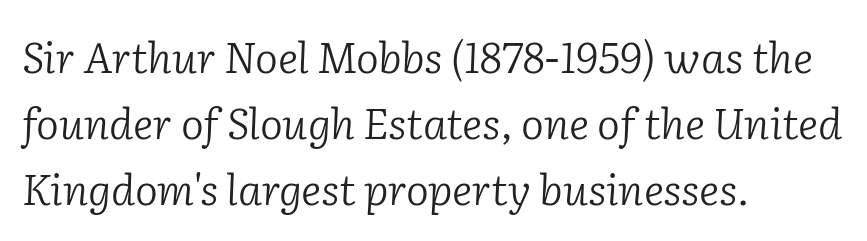
Is this a fixed-width face? No — the glyphs have proportional, varying widths. Ink coverage per letter is moderate at most. Tall strokes in this sample are angled rather than plumb. The glyphs in this specimen are seriffed. The type is set solid horizontally, with unmodified tracking.
